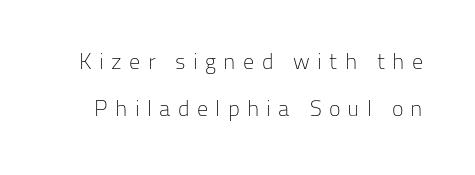
Quick note: interline space is abundant. Glance below the letters and you will spot only blank space. Quick note: not italic, upright. Weight: in the light-to-regular range.
